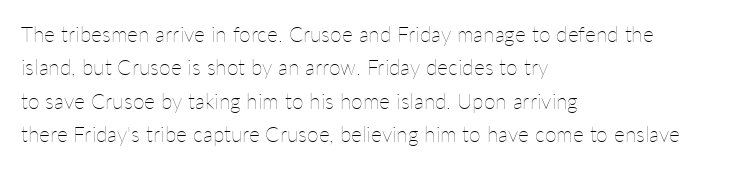
The image shows 21 px text type, upright; set left-aligned, normal line spacing (1.59x), normal letter spacing, not underlined.
